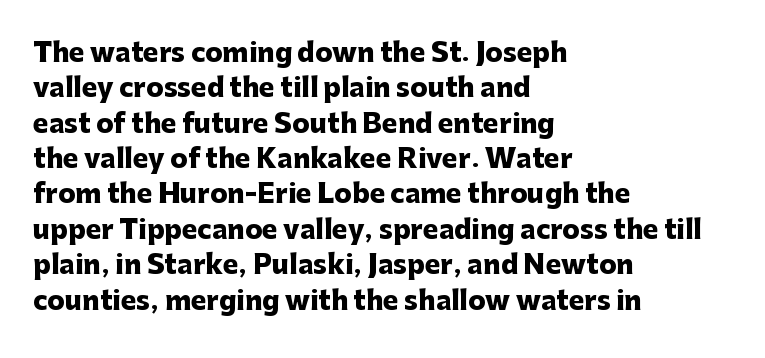
Q: Is the text bold? A: Yes.
Q: Is the text italic (slanted)? A: No, it is upright.
Q: Is the text underlined? A: No.
Q: How is the paragraph aligned? A: Left-aligned.
Q: Is the spacing between letters normal or unusually wide? A: Normal.
Q: Is the spacing between lines tight, normal or loose? A: Normal.
